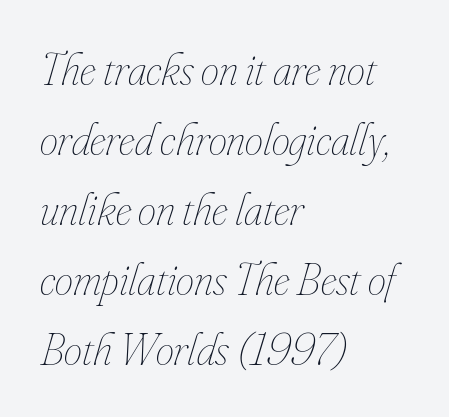
{"italic": "yes", "lean": "right", "slant_degrees": 16, "bold": "no", "weight": "thin", "width": "condensed", "stroke_contrast": "low", "x_height": "small", "monospaced": "no", "underline": "no", "align": "left", "line_spacing": "normal", "line_spacing_ratio": 1.52, "letter_spacing": "normal", "letter_spacing_em": 0.0, "glyph_px": 46}
